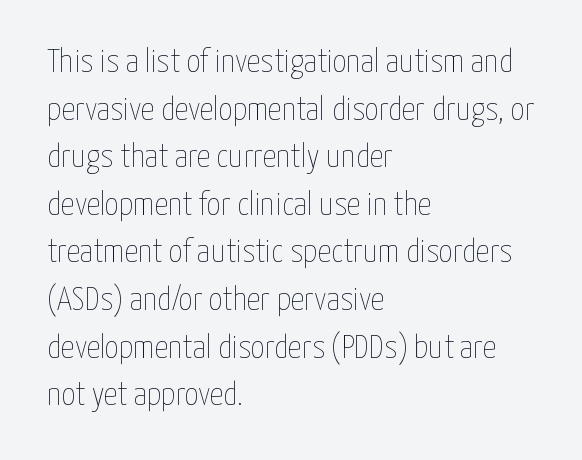
The image shows 34 px thin, condensed type, upright; set left-aligned, normal line spacing (1.4x), normal letter spacing, not underlined; low stroke contrast and a medium x-height.
